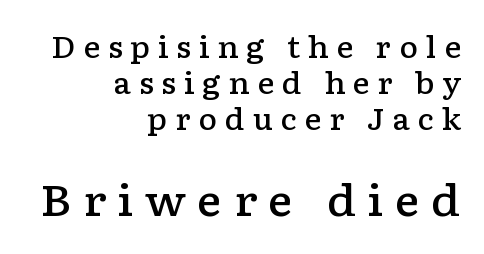
Q: Is the text bold? A: Semi-bold.
Q: Is the text italic (slanted)? A: No, it is upright.
Q: Is the typeface a serif or a sans-serif typeface? A: Serif.
Q: Is the text underlined? A: No.
Q: How is the paragraph aligned? A: Right-aligned.
Q: Is the spacing between letters normal or unusually wide? A: Unusually wide.
Q: Which block of text is set in a larger size, the first (top) or the second (bottom)? A: The second (bottom) one.
Q: Width (condensed, normal, or wide)? A: Wide.
Q: Stroke contrast? A: Low.
Q: x-height? A: Medium.
Q: Monospaced? A: No.
